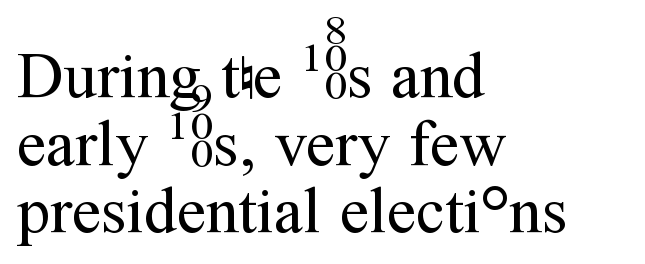
Varying glyph widths throughout — classic text-font behaviour. The passage is arranged the way most books set body copy — flush left. Style check: upright. Serifs: yes, visible at the terminals of the letterforms. Cramped leading. The weight would be labelled regular, book, light, or lighter still.
